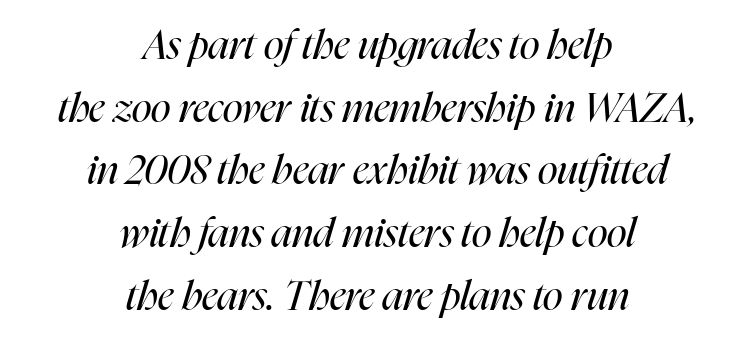
{"italic": "yes", "lean": "right", "slant_degrees": 16, "bold": "no", "weight": "regular", "width": "condensed", "stroke_contrast": "high", "x_height": "medium", "monospaced": "no", "underline": "no", "align": "center", "line_spacing": "normal", "line_spacing_ratio": 1.53, "letter_spacing": "normal", "letter_spacing_em": 0.0, "glyph_px": 41}
